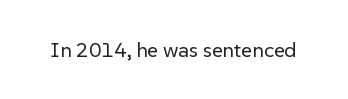
{"italic": "no", "bold": "no", "underline": "no", "letter_spacing": "normal", "letter_spacing_em": 0.0, "glyph_px": 21}
